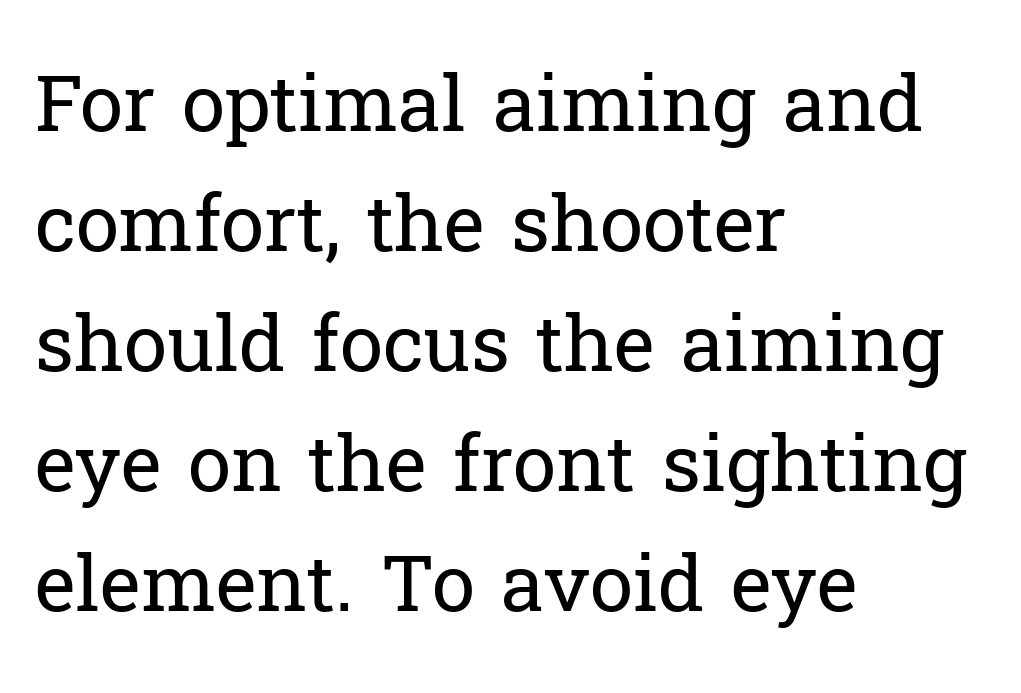
{"serif": "yes", "italic": "no", "bold": "no", "weight": "regular", "width": "normal", "stroke_contrast": "low", "x_height": "medium", "monospaced": "no", "underline": "no", "align": "left", "line_spacing": "normal", "line_spacing_ratio": 1.54, "letter_spacing": "normal", "letter_spacing_em": 0.0, "glyph_px": 78}
